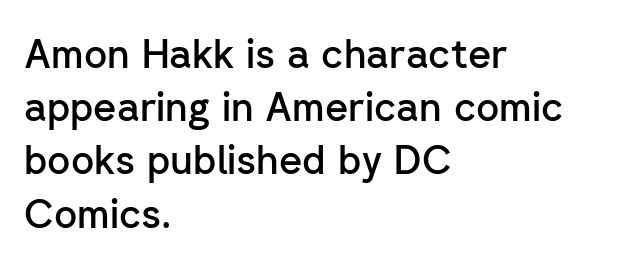
{"serif": "no", "italic": "no", "bold": "semi", "weight": "semibold", "width": "normal", "stroke_contrast": "low", "x_height": "medium", "monospaced": "no", "underline": "no", "align": "left", "line_spacing": "normal", "line_spacing_ratio": 1.33, "letter_spacing": "normal", "letter_spacing_em": 0.0, "glyph_px": 40}
